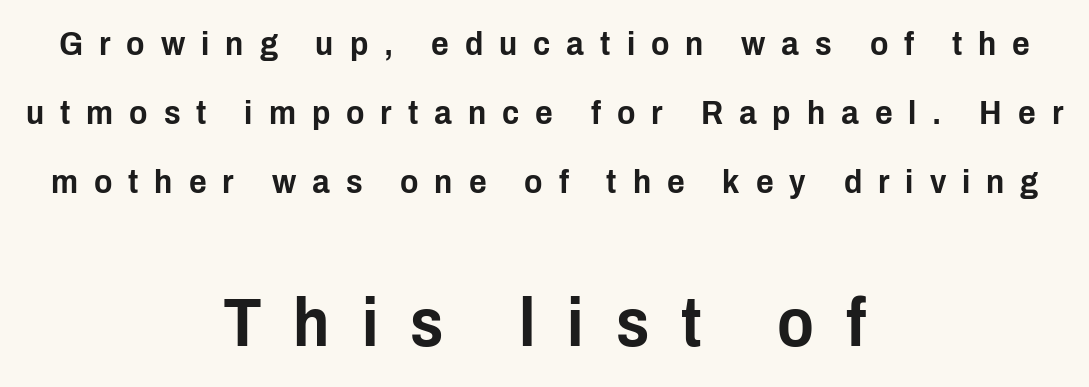
The image shows 68 px condensed sans-serif type, upright; set centered, loose line spacing (2.03x), unusually wide letter spacing (+0.47 em), not underlined; the second (bottom) block is 2.0x larger; low stroke contrast and a medium x-height.
